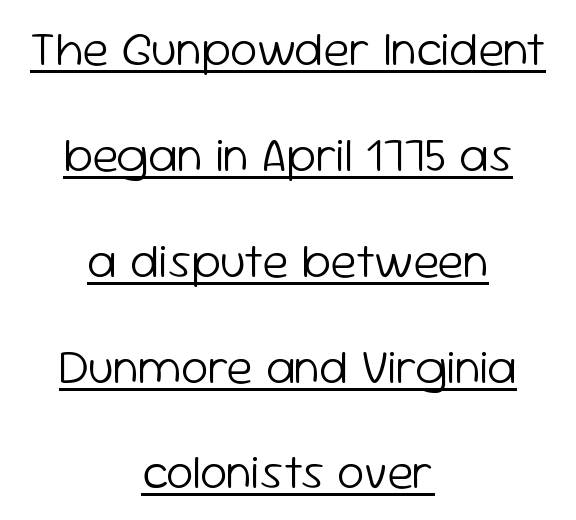
The image shows 49 px light sans-serif type, upright; set centered, loose line spacing (2.16x), normal letter spacing, underlined; low stroke contrast and a medium x-height.
